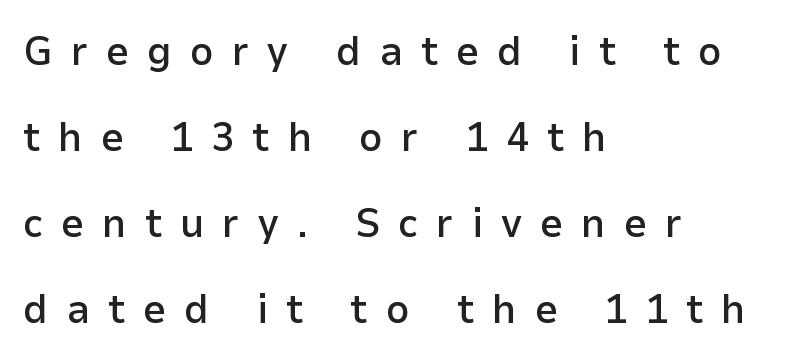
A classic flush-left, rag-right setting is used for this passage. These lines carry some extra weight — a demibold, not a full bold. In terms of leading, this rendering errs on the spacious side. Each word looks stretched out because of the extra space between its letters. No italicization has been applied; the sample stays upright.
